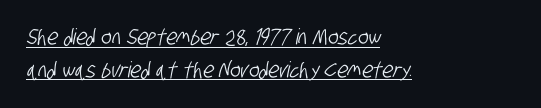
The image shows 22 px text type; set left-aligned, normal line spacing (1.48x), normal letter spacing, underlined.
